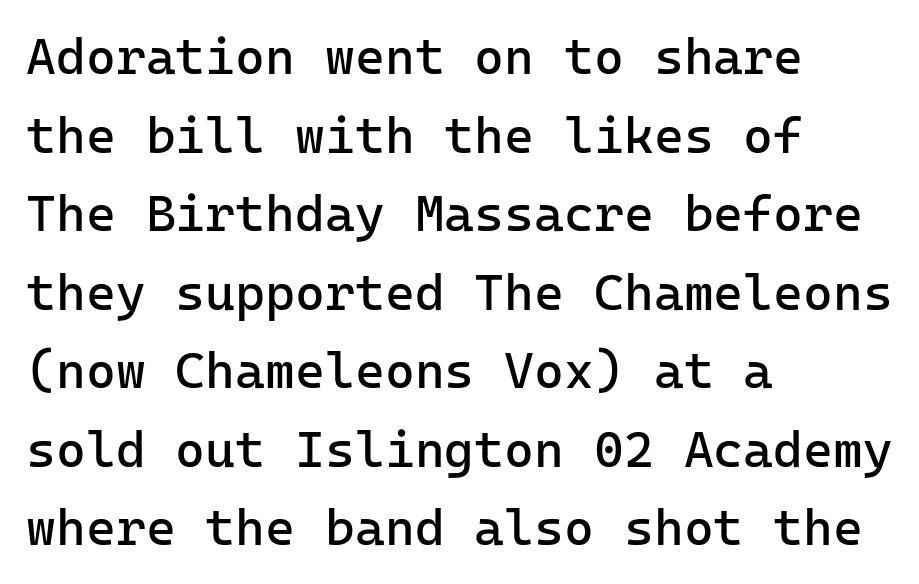
This is not heavy type; no bold has been used. The passage shown is not underscored anywhere. How would I describe the line gaps? Plain and ordinary. Do the letters lean? They stand straight. The rendering keeps characters at their native spacing.
